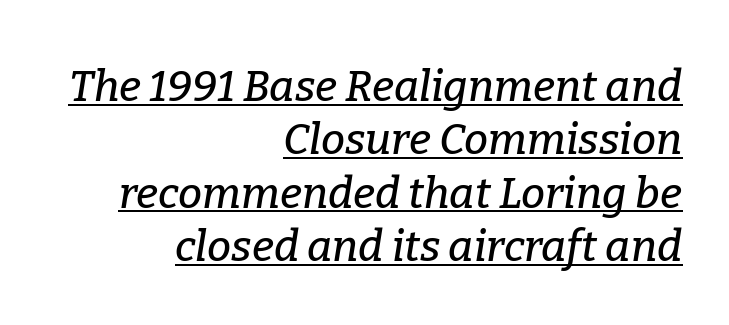
The image shows 43 px serif type, italic (leaning right); set right-aligned, line spacing 1.24x, normal letter spacing, underlined; low stroke contrast and a medium x-height.
